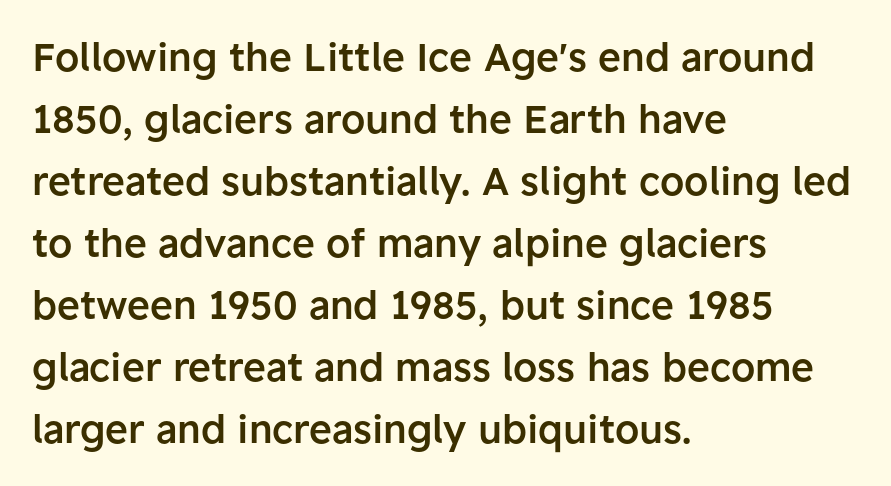
Q: Is the text bold? A: Semi-bold.
Q: Is the text italic (slanted)? A: No, it is upright.
Q: Is the typeface a serif or a sans-serif typeface? A: Sans-serif.
Q: Is the text underlined? A: No.
Q: How is the paragraph aligned? A: Left-aligned.
Q: Is the spacing between letters normal or unusually wide? A: Normal.
Q: Is the spacing between lines tight, normal or loose? A: Normal.
Q: Width (condensed, normal, or wide)? A: Normal.
Q: Stroke contrast? A: Low.
Q: x-height? A: Medium.
Q: Monospaced? A: No.
